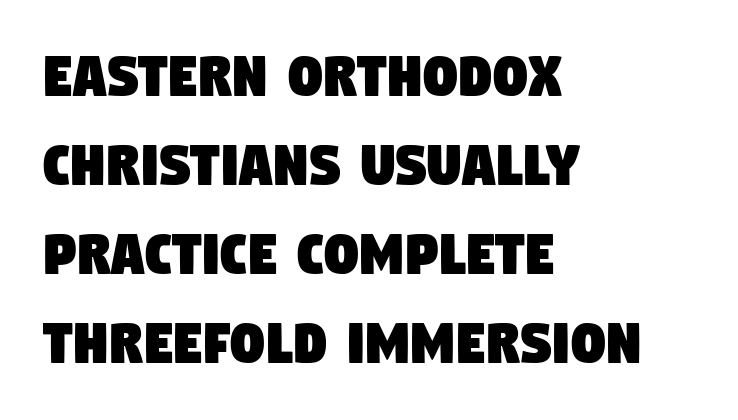
The image shows 67 px condensed sans-serif type; set left-aligned, normal line spacing (1.33x), normal letter spacing, not underlined; low stroke contrast and a large x-height.
